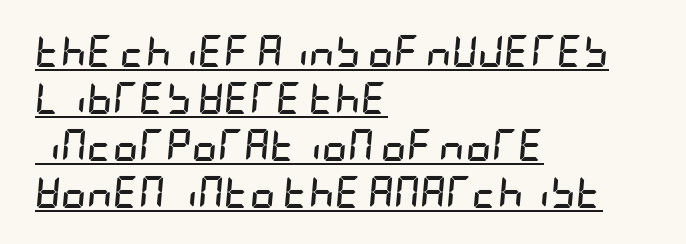
The image shows 32 px semibold, condensed type, italic (leaning right); set left-aligned, normal line spacing (1.47x), normal letter spacing, underlined; low stroke contrast and a large x-height.
